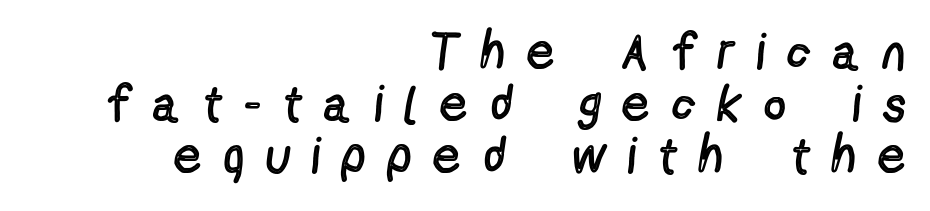
{"serif": "no", "bold": "no", "weight": "regular", "width": "condensed", "x_height": "medium", "monospaced": "no", "underline": "no", "align": "right", "line_spacing": "tight", "line_spacing_ratio": 1.02, "letter_spacing": "wide", "letter_spacing_em": 0.47, "glyph_px": 51}
